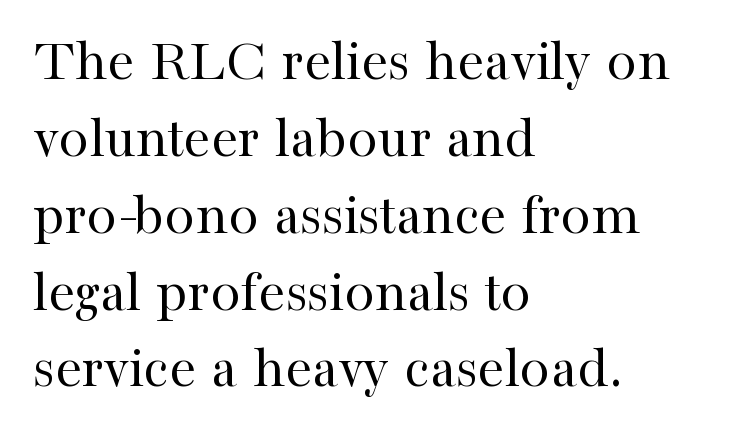
Posture: straight, roman, zero tilt. Ink coverage per letter is moderate at most. The leading is moderate, giving the passage an even texture. The lines are quadded left.
